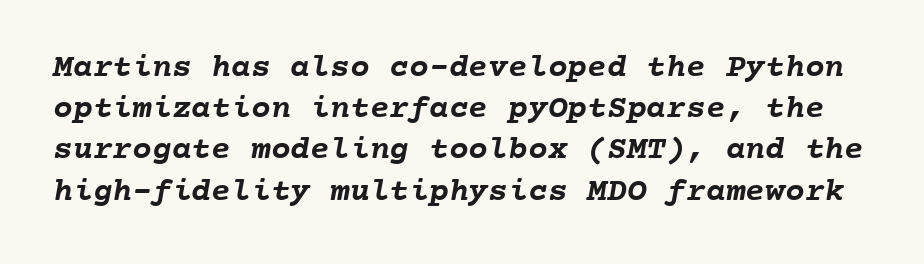
Q: Is the text bold? A: Yes.
Q: Is the text underlined? A: No.
Q: Is the spacing between letters normal or unusually wide? A: Normal.
Q: Is the spacing between lines tight, normal or loose? A: Normal.
Q: Width (condensed, normal, or wide)? A: Normal.
Q: Stroke contrast? A: Low.
Q: x-height? A: Medium.
Q: Monospaced? A: Yes.
